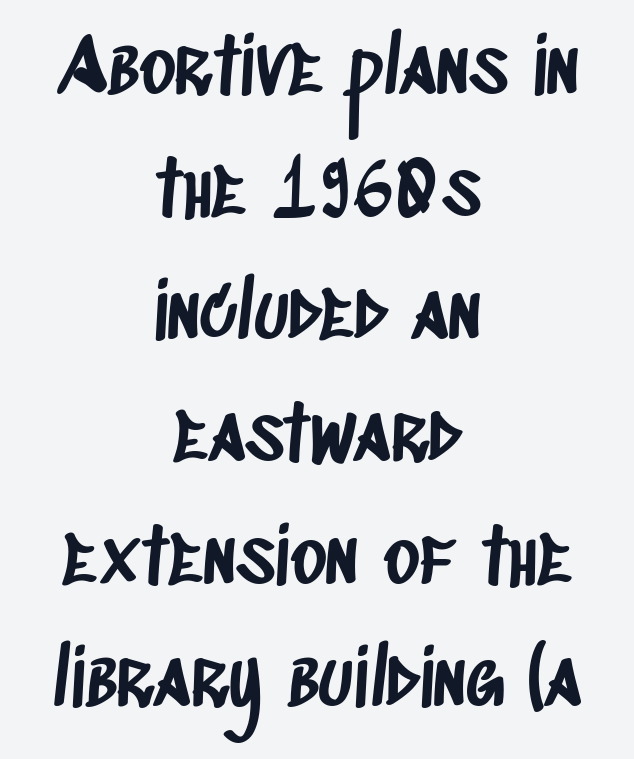
Q: Is the typeface a serif or a sans-serif typeface? A: Sans-serif.
Q: Is the text underlined? A: No.
Q: How is the paragraph aligned? A: Centered.
Q: Is the spacing between letters normal or unusually wide? A: Normal.
Q: Is the spacing between lines tight, normal or loose? A: Normal.
Q: Width (condensed, normal, or wide)? A: Condensed.
Q: Stroke contrast? A: Low.
Q: x-height? A: Large.
Q: Monospaced? A: No.
